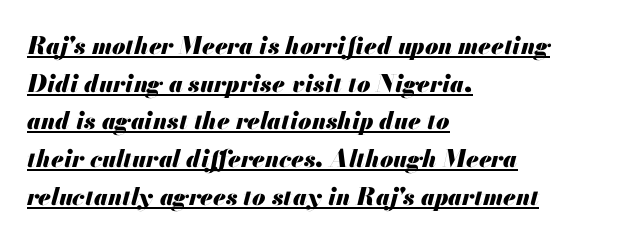
The image shows 24 px bold type, italic (leaning right); set left-aligned, normal line spacing (1.57x), normal letter spacing, underlined.
